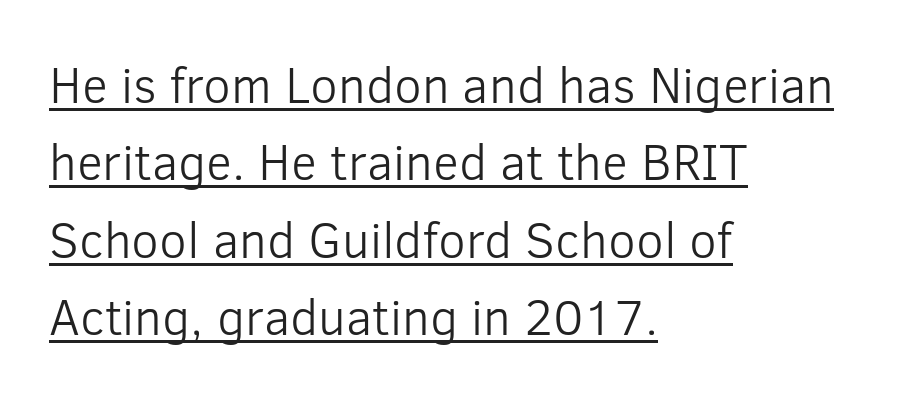
How are the letters spaced? Ordinarily, with no added tracking. Italic: no, the glyphs are upright roman. Is this a fixed-width face? No — the glyphs have proportional, varying widths. Compared with undecorated copy, this sample adds a rule below the words.
